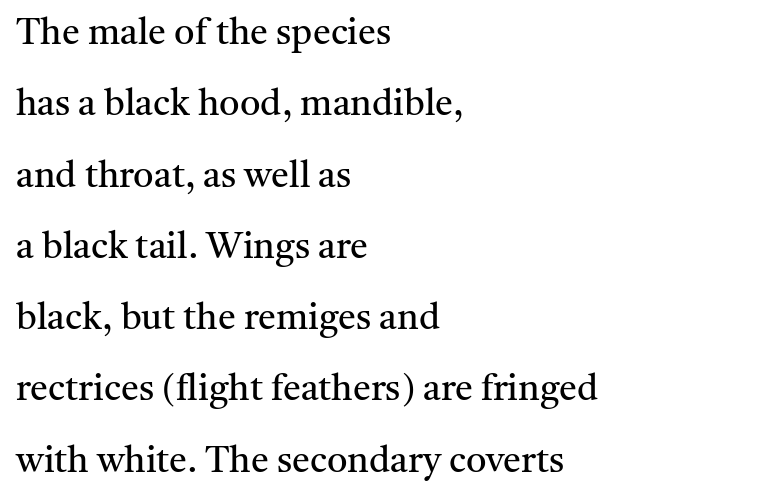
{"serif": "yes", "italic": "no", "bold": "no", "weight": "regular", "width": "normal", "stroke_contrast": "medium", "x_height": "medium", "monospaced": "no", "underline": "no", "align": "left", "line_spacing": "loose", "line_spacing_ratio": 1.98, "letter_spacing": "normal", "letter_spacing_em": 0.0, "glyph_px": 36}
